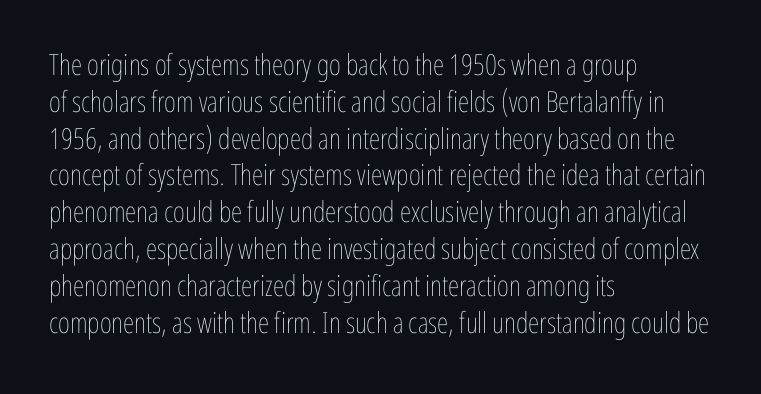
Tracking here is standard; glyphs follow each other at the usual distance. Type without underlining. Is this a fixed-width face? No — the glyphs have proportional, varying widths. Tall strokes in this sample are plumb rather than angled.
